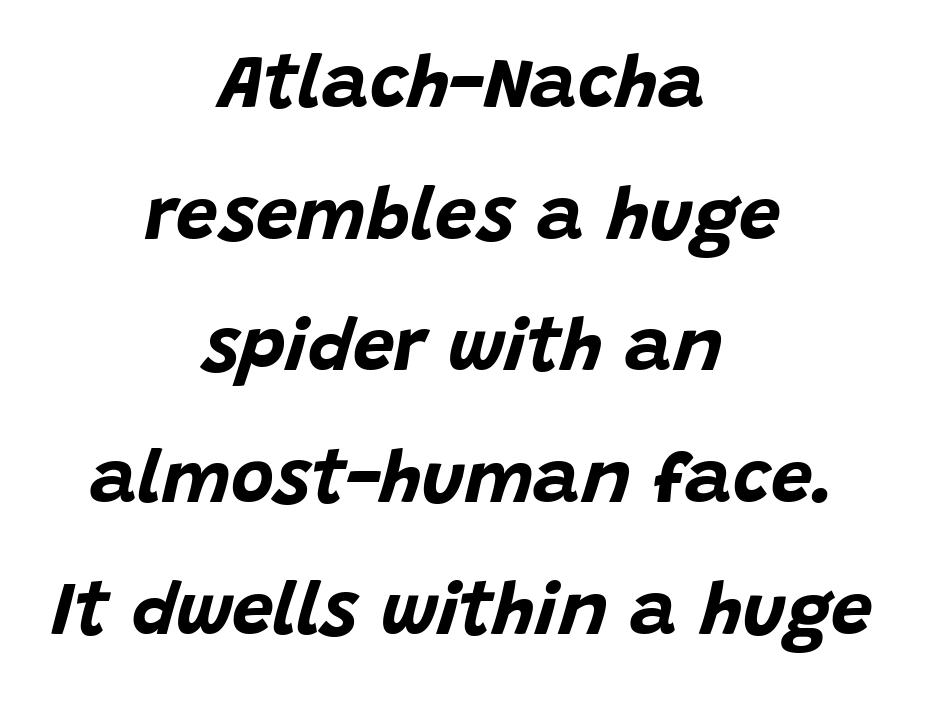
{"italic": "yes", "lean": "right", "slant_degrees": 15, "bold": "yes", "weight": "bold", "width": "normal", "stroke_contrast": "low", "x_height": "large", "monospaced": "no", "underline": "no", "align": "center", "line_spacing_ratio": 1.78, "letter_spacing": "normal", "letter_spacing_em": 0.0, "glyph_px": 74}
